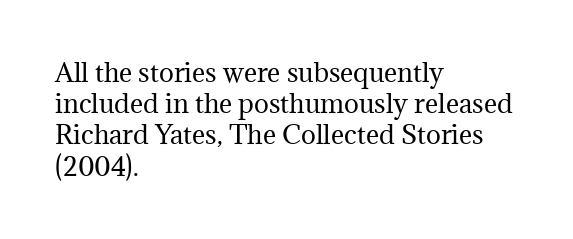
The image shows 25 px text type, upright; set left-aligned, normal line spacing (1.25x), normal letter spacing, not underlined.
